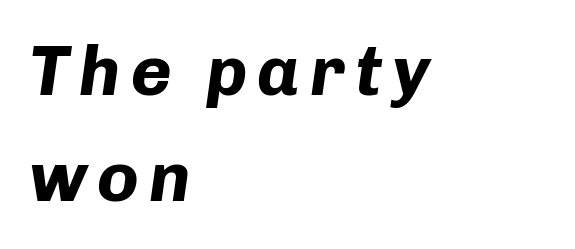
Q: Is the text bold? A: Yes.
Q: Is the text italic (slanted)? A: Yes, it leans right by about 8 degrees.
Q: Is the text underlined? A: No.
Q: How is the paragraph aligned? A: Left-aligned.
Q: Is the spacing between lines tight, normal or loose? A: Normal.
Q: Width (condensed, normal, or wide)? A: Normal.
Q: Stroke contrast? A: Low.
Q: x-height? A: Medium.
Q: Monospaced? A: No.
